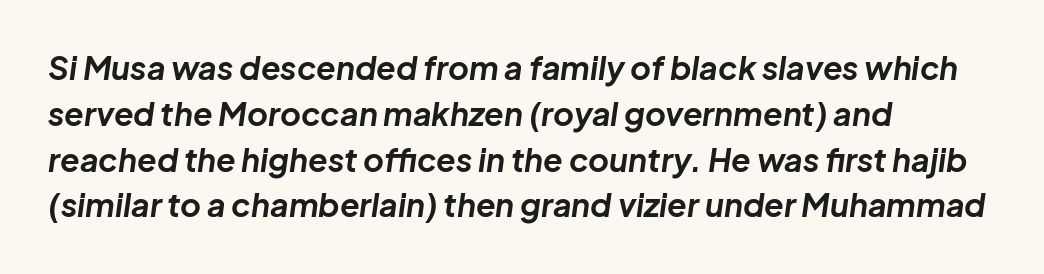
Is this a fixed-width face? No — the glyphs have proportional, varying widths. The face used here has a pronounced slope to its letters. Interline gaps are of average width in this sample. In terms of weight, the rendering is a true, heavy bold. No word sits above an underline.
